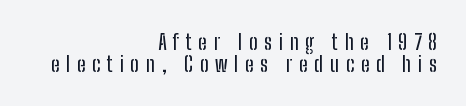
The image shows 21 px text type, upright; set right-aligned, tight line spacing (1.03x), unusually wide letter spacing (+0.32 em), not underlined.
